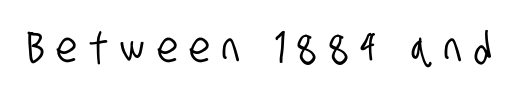
Students, note that the glyphs here are deliberately spaced far apart. Decoration check: the copy has no underline. No feet cap the strokes, marking this as sans-serif type. Do the characters align in a grid? No, the font is proportional.
